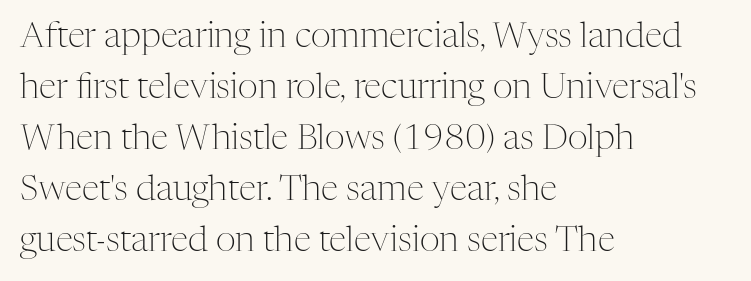
{"serif": "yes", "italic": "no", "bold": "no", "weight": "light", "width": "normal", "stroke_contrast": "medium", "x_height": "medium", "monospaced": "no", "underline": "no", "align": "left", "line_spacing": "normal", "line_spacing_ratio": 1.46, "letter_spacing": "normal", "letter_spacing_em": 0.0, "glyph_px": 35}
